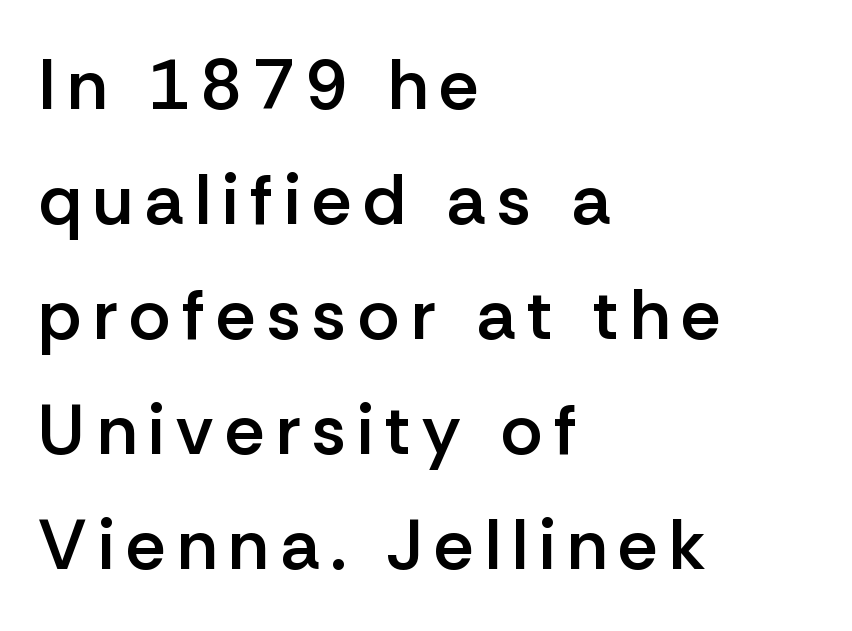
The image shows 71 px semibold sans-serif type, upright; set left-aligned, normal line spacing (1.62x), not underlined; low stroke contrast and a medium x-height.
